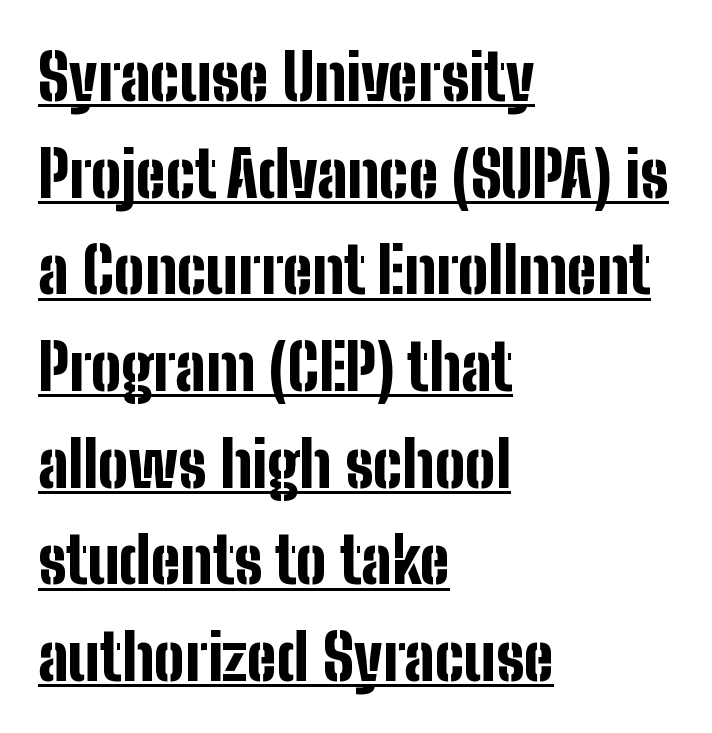
The image shows 64 px bold, condensed sans-serif type, upright; set left-aligned, normal line spacing (1.51x), normal letter spacing, underlined; low stroke contrast and a medium x-height.
